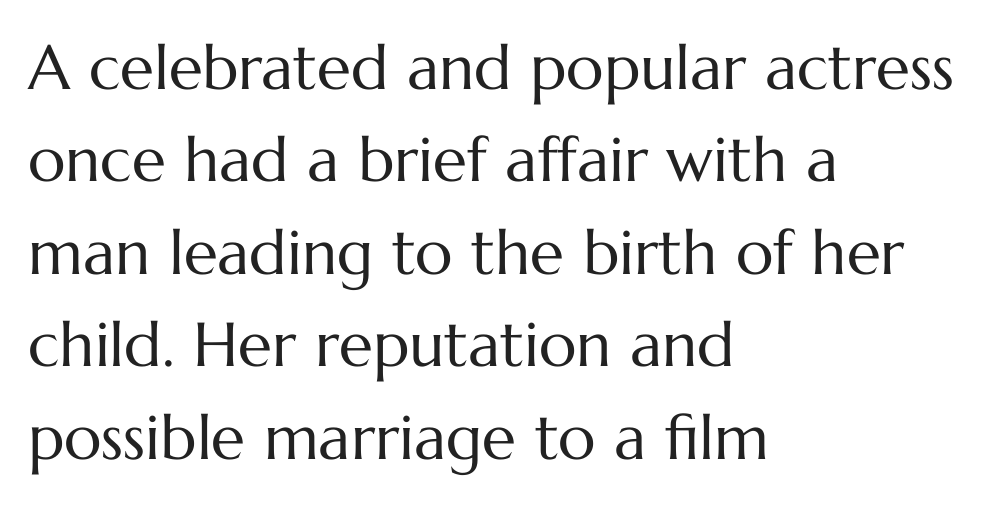
{"italic": "no", "bold": "no", "weight": "regular", "width": "normal", "stroke_contrast": "medium", "x_height": "medium", "monospaced": "no", "underline": "no", "align": "left", "line_spacing": "normal", "line_spacing_ratio": 1.49, "letter_spacing": "normal", "letter_spacing_em": 0.0, "glyph_px": 62}
